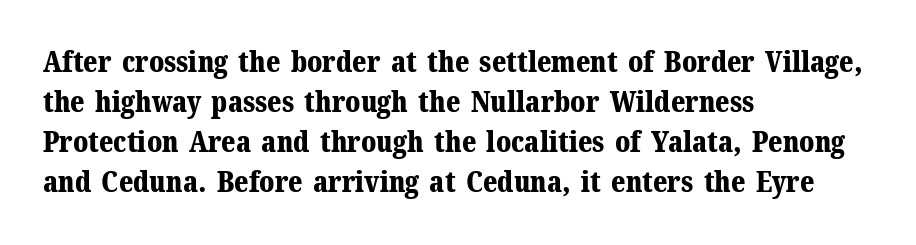
The image shows 29 px bold serif type, upright; set left-aligned, normal line spacing (1.38x), normal letter spacing, not underlined; medium stroke contrast and a medium x-height.
